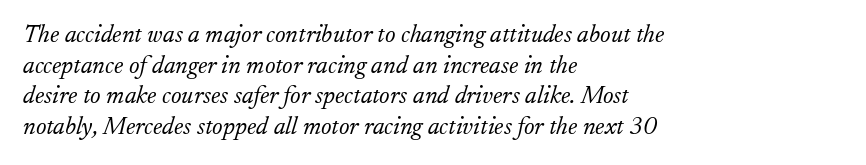
Q: Is the text bold? A: No.
Q: Is the text italic (slanted)? A: Yes, it leans right by about 17 degrees.
Q: Is the text underlined? A: No.
Q: How is the paragraph aligned? A: Left-aligned.
Q: Is the spacing between letters normal or unusually wide? A: Normal.
